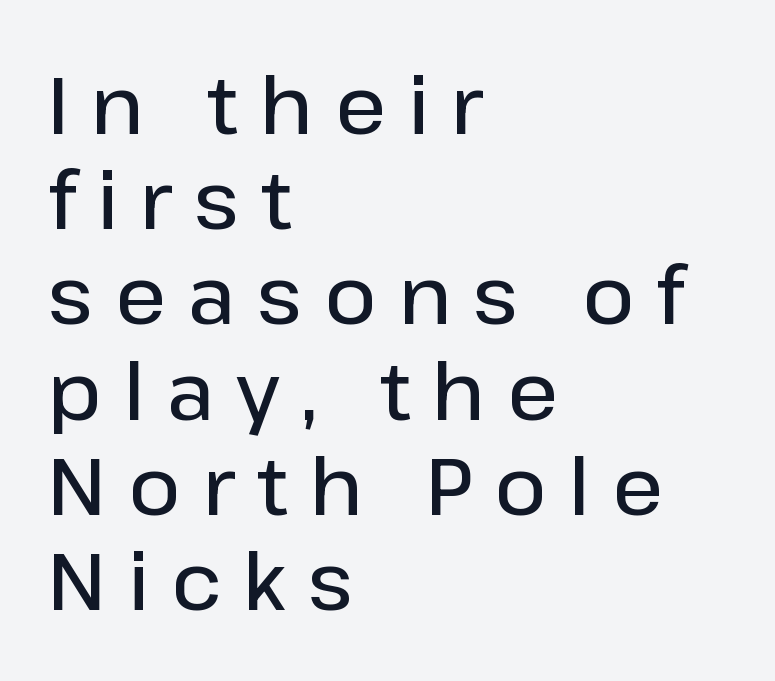
{"serif": "no", "italic": "no", "bold": "semi", "weight": "semibold", "width": "normal", "stroke_contrast": "low", "x_height": "medium", "monospaced": "no", "underline": "no", "align": "left", "line_spacing_ratio": 1.19, "letter_spacing": "wide", "letter_spacing_em": 0.27, "glyph_px": 80}
